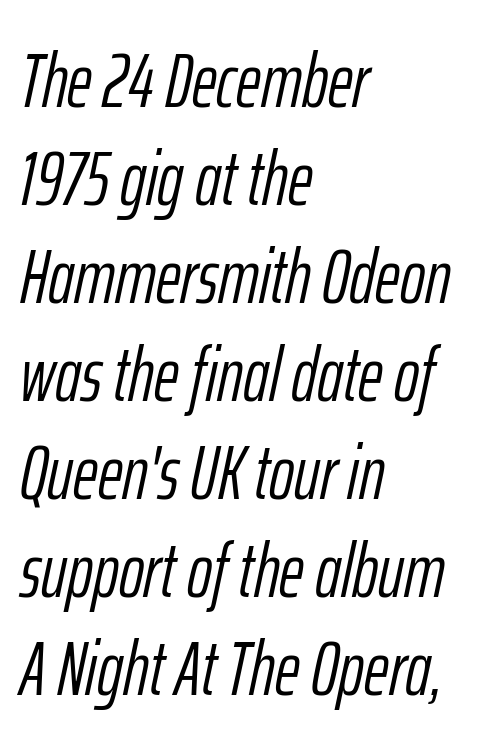
{"italic": "yes", "lean": "right", "slant_degrees": 12, "bold": "no", "weight": "light", "width": "condensed", "stroke_contrast": "low", "x_height": "medium", "monospaced": "no", "underline": "no", "align": "left", "line_spacing": "normal", "line_spacing_ratio": 1.29, "letter_spacing": "normal", "letter_spacing_em": 0.0, "glyph_px": 76}
